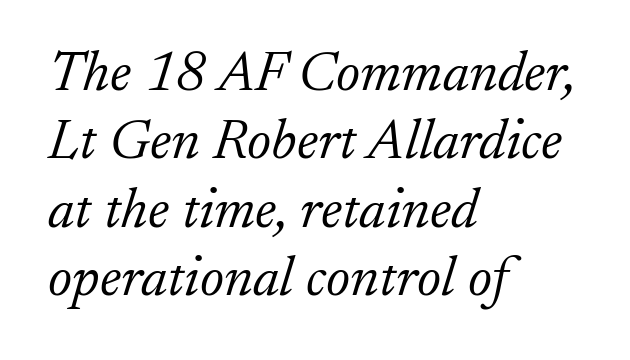
{"serif": "yes", "italic": "yes", "lean": "right", "slant_degrees": 17, "bold": "no", "weight": "light", "width": "normal", "stroke_contrast": "low", "x_height": "small", "monospaced": "no", "underline": "no", "align": "left", "line_spacing_ratio": 1.2, "letter_spacing": "normal", "letter_spacing_em": 0.0, "glyph_px": 57}
